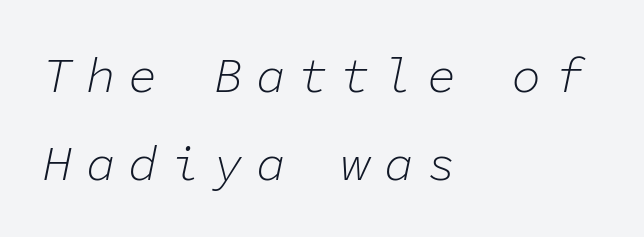
The image shows 49 px light type, italic (leaning right), monospaced; set left-aligned, line spacing 1.79x, unusually wide letter spacing (+0.27 em), not underlined; low stroke contrast and a medium x-height.
